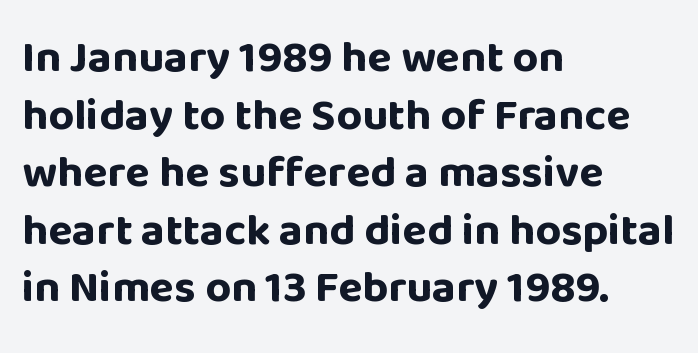
{"serif": "no", "italic": "no", "bold": "yes", "weight": "bold", "width": "normal", "stroke_contrast": "low", "x_height": "large", "monospaced": "no", "underline": "no", "align": "left", "line_spacing": "normal", "line_spacing_ratio": 1.28, "letter_spacing": "normal", "letter_spacing_em": 0.0, "glyph_px": 45}
